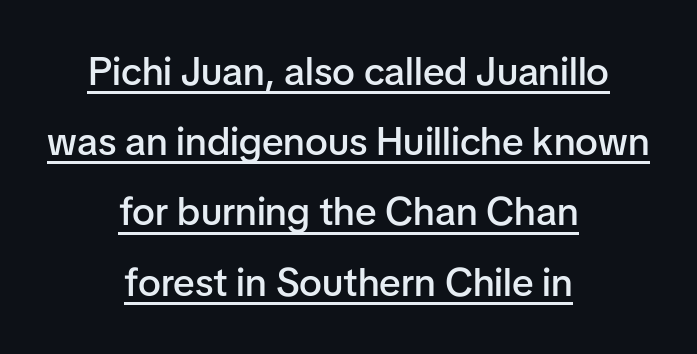
The image shows 39 px semibold sans-serif type, upright; set centered, line spacing 1.8x, normal letter spacing, underlined; low stroke contrast and a medium x-height.
